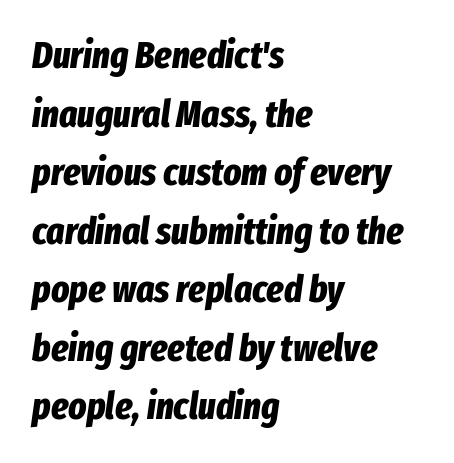
The image shows 38 px bold, condensed type, italic (leaning right); set left-aligned, normal line spacing (1.54x), normal letter spacing, not underlined; low stroke contrast and a medium x-height.
